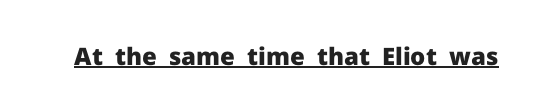
The image shows 24 px bold type, upright; set normal letter spacing, underlined.
